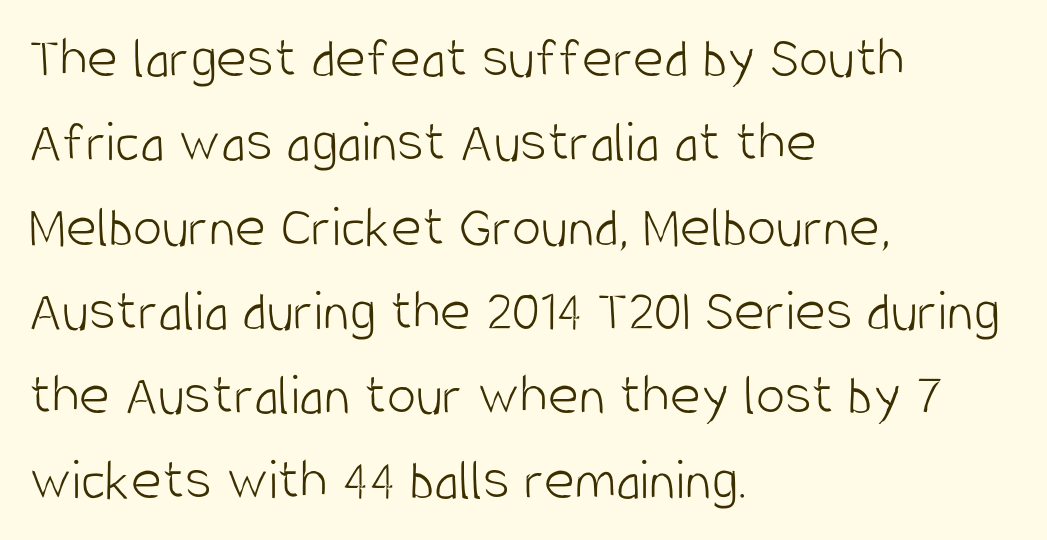
{"serif": "no", "italic": "no", "bold": "no", "weight": "light", "width": "condensed", "stroke_contrast": "low", "x_height": "large", "monospaced": "no", "underline": "no", "align": "left", "line_spacing": "normal", "line_spacing_ratio": 1.43, "letter_spacing": "normal", "letter_spacing_em": 0.0, "glyph_px": 59}
